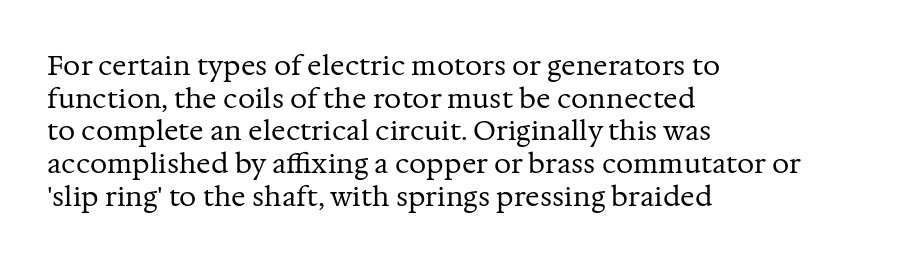
{"italic": "no", "bold": "no", "underline": "no", "align": "left", "line_spacing_ratio": 1.21, "letter_spacing": "normal", "letter_spacing_em": 0.0, "glyph_px": 27}
